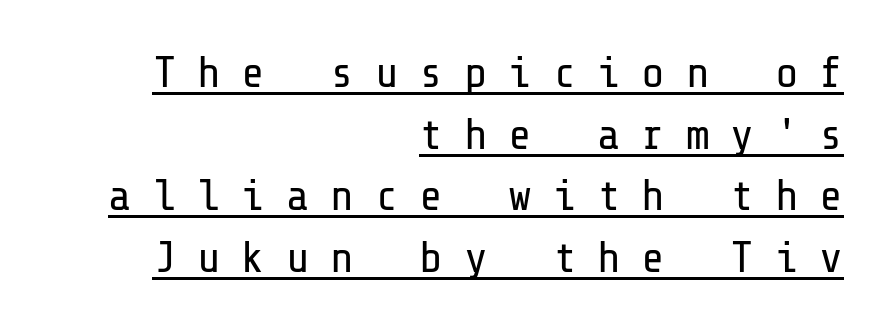
The image shows 44 px regular-weight sans-serif type, upright; set right-aligned, normal line spacing (1.4x), unusually wide letter spacing (+0.47 em), underlined; low stroke contrast and a medium x-height.
